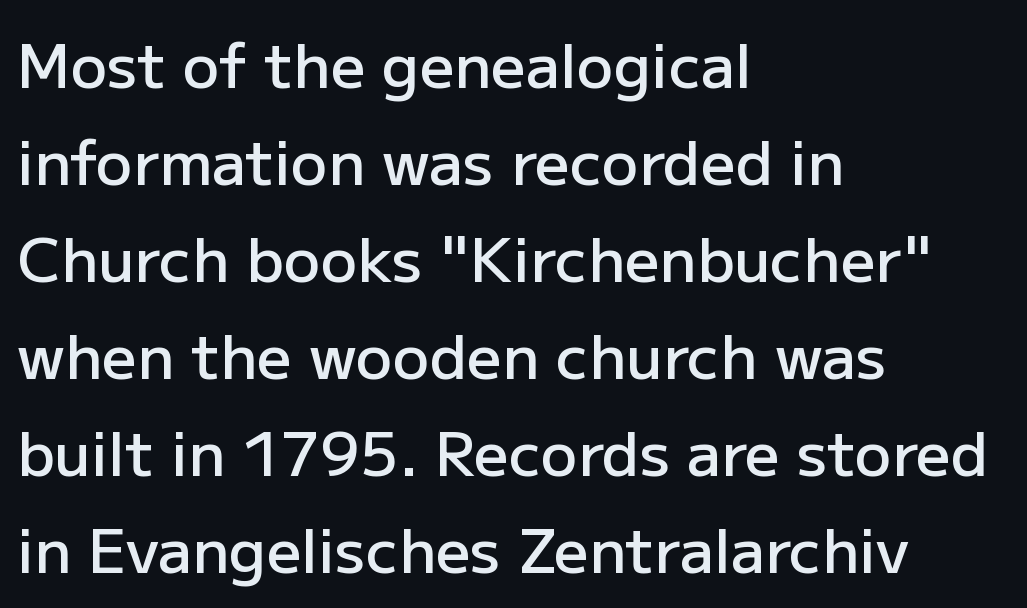
{"serif": "no", "italic": "no", "bold": "semi", "weight": "semibold", "width": "normal", "stroke_contrast": "low", "x_height": "medium", "monospaced": "no", "underline": "no", "align": "left", "line_spacing": "normal", "line_spacing_ratio": 1.59, "letter_spacing": "normal", "letter_spacing_em": 0.0, "glyph_px": 61}
